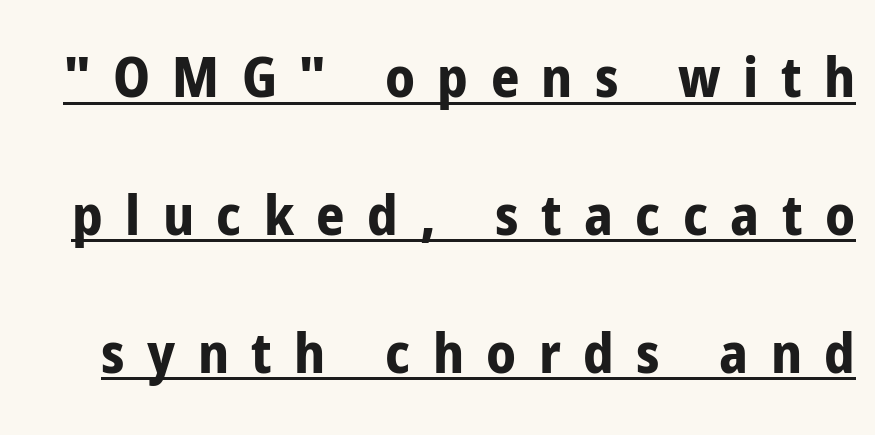
{"serif": "no", "italic": "no", "bold": "yes", "weight": "bold", "width": "condensed", "stroke_contrast": "low", "x_height": "medium", "monospaced": "no", "underline": "yes", "line_spacing": "loose", "line_spacing_ratio": 2.46, "letter_spacing": "wide", "letter_spacing_em": 0.4, "glyph_px": 56}
